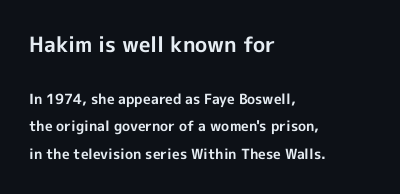
The image shows 21 px bold type, upright; set left-aligned, loose line spacing (1.99x), normal letter spacing, not underlined; the first (top) block is 1.5x larger.
